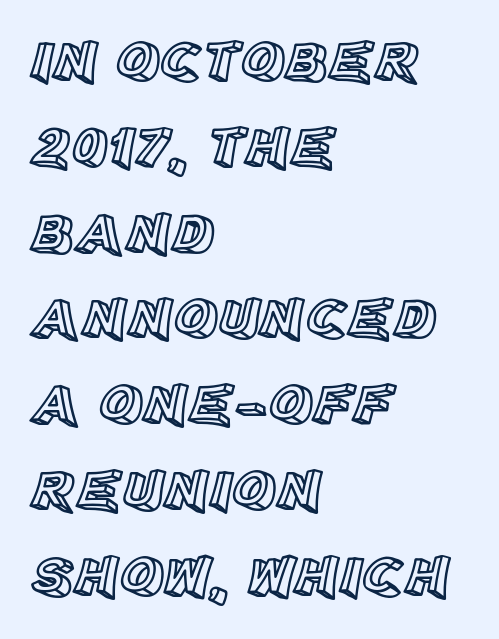
Q: Is the text italic (slanted)? A: Yes.
Q: Is the text underlined? A: No.
Q: How is the paragraph aligned? A: Left-aligned.
Q: Is the spacing between letters normal or unusually wide? A: Normal.
Q: Is the spacing between lines tight, normal or loose? A: Normal.
Q: Width (condensed, normal, or wide)? A: Normal.
Q: x-height? A: Large.
Q: Monospaced? A: No.
